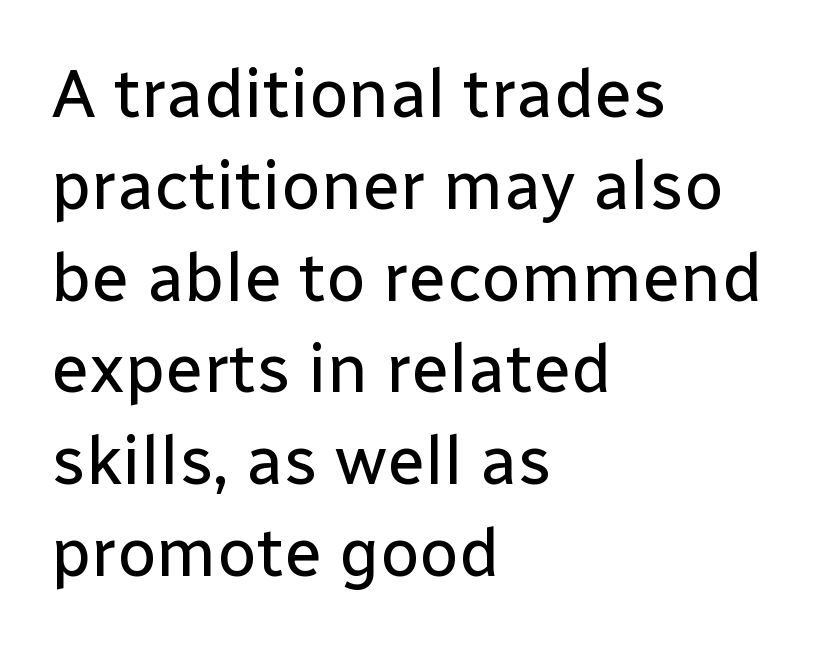
Spacing verdict: proportional, widths tailored to each character. Style check: upright. Evenly set lines give the paragraph a standard silhouette. Nobody drew a line under any word here. The characters display no serif detailing; their extremities are plain. Tracking value appears to be zero — textbook default spacing.
